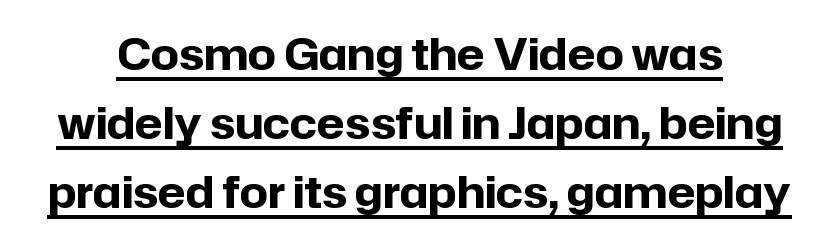
Q: Is the text bold? A: Yes.
Q: Is the text italic (slanted)? A: No, it is upright.
Q: Is the typeface a serif or a sans-serif typeface? A: Sans-serif.
Q: Is the text underlined? A: Yes.
Q: Is the spacing between letters normal or unusually wide? A: Normal.
Q: Is the spacing between lines tight, normal or loose? A: Normal.
Q: Width (condensed, normal, or wide)? A: Normal.
Q: Stroke contrast? A: Low.
Q: x-height? A: Medium.
Q: Monospaced? A: No.
